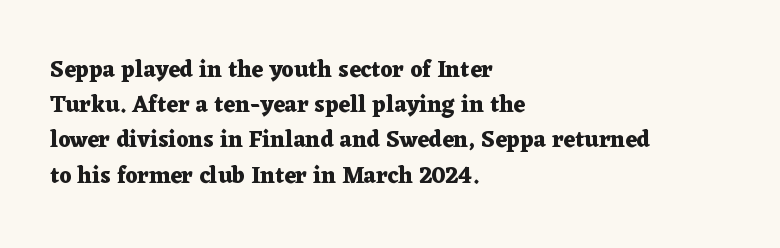
Q: Is the text bold? A: Yes.
Q: Is the text italic (slanted)? A: No, it is upright.
Q: Is the text underlined? A: No.
Q: How is the paragraph aligned? A: Left-aligned.
Q: Is the spacing between letters normal or unusually wide? A: Normal.
Q: Is the spacing between lines tight, normal or loose? A: Normal.
